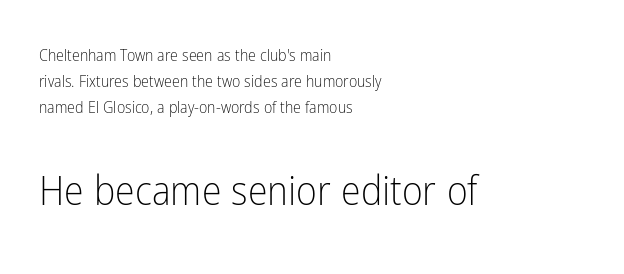
{"serif": "no", "italic": "no", "bold": "no", "weight": "light", "width": "condensed", "stroke_contrast": "low", "x_height": "medium", "monospaced": "no", "underline": "no", "align": "left", "line_spacing": "normal", "line_spacing_ratio": 1.64, "letter_spacing": "normal", "letter_spacing_em": 0.0, "larger_block": "second", "size_ratio": 2.5, "glyph_px": 40}
